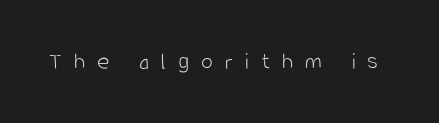
Q: Is the text bold? A: No.
Q: Is the text italic (slanted)? A: No, it is upright.
Q: Is the text underlined? A: No.
Q: Is the spacing between letters normal or unusually wide? A: Unusually wide.
